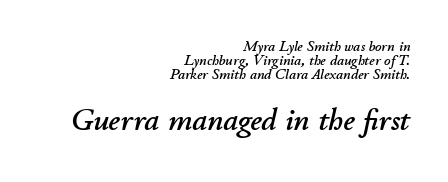
A flush-right, rag-left setting is used for this passage. Vertically, the passage feels compressed, each row crowding the next. It's the slanting kind of type. This rendering leaves character spacing at its baseline value.
